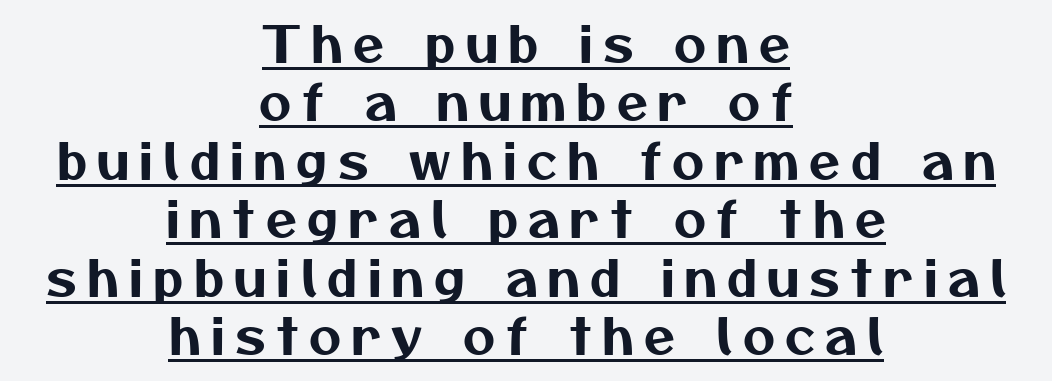
Q: Is the typeface a serif or a sans-serif typeface? A: Sans-serif.
Q: Is the text underlined? A: Yes.
Q: How is the paragraph aligned? A: Centered.
Q: Is the spacing between letters normal or unusually wide? A: Unusually wide.
Q: Width (condensed, normal, or wide)? A: Normal.
Q: Stroke contrast? A: Medium.
Q: x-height? A: Medium.
Q: Monospaced? A: No.
